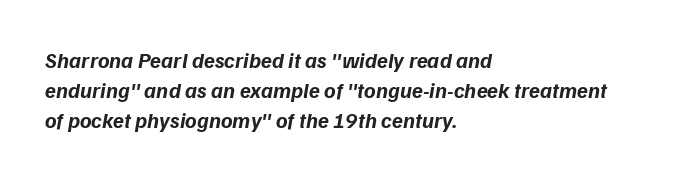
Q: Is the text bold? A: Yes.
Q: Is the text underlined? A: No.
Q: How is the paragraph aligned? A: Left-aligned.
Q: Is the spacing between letters normal or unusually wide? A: Normal.
Q: Is the spacing between lines tight, normal or loose? A: Normal.
